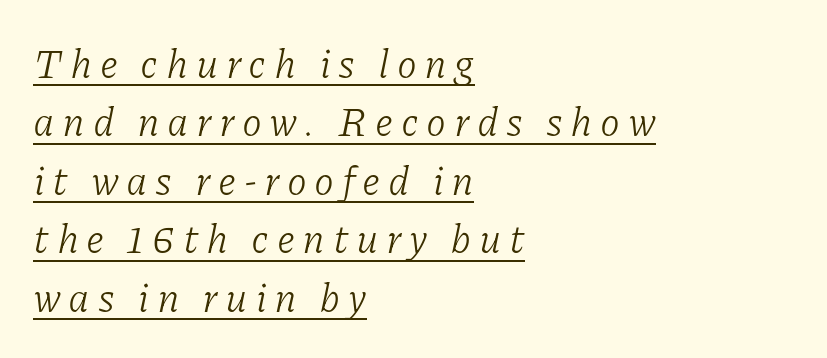
{"serif": "yes", "italic": "yes", "lean": "right", "slant_degrees": 11, "bold": "no", "weight": "light", "width": "normal", "stroke_contrast": "low", "x_height": "medium", "monospaced": "no", "underline": "yes", "align": "left", "line_spacing": "normal", "line_spacing_ratio": 1.46, "glyph_px": 40}
